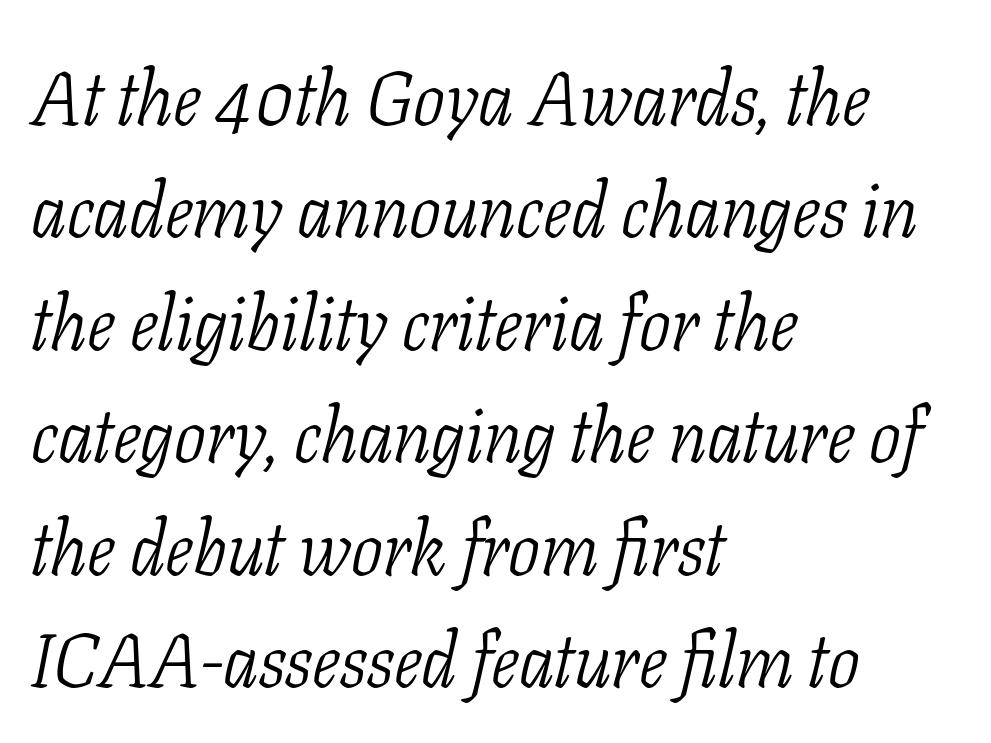
The image shows 75 px light, condensed serif type, italic (leaning right); set left-aligned, normal line spacing (1.5x), normal letter spacing, not underlined; low stroke contrast and a medium x-height.
